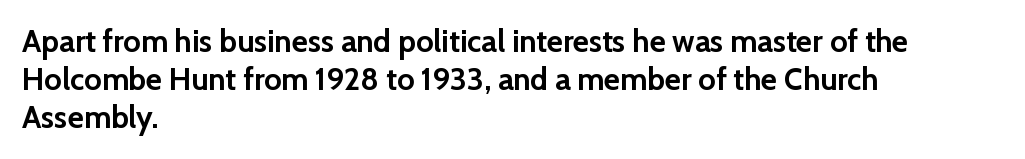
Q: Is the text bold? A: Yes.
Q: Is the text italic (slanted)? A: No, it is upright.
Q: Is the typeface a serif or a sans-serif typeface? A: Sans-serif.
Q: Is the text underlined? A: No.
Q: How is the paragraph aligned? A: Left-aligned.
Q: Is the spacing between letters normal or unusually wide? A: Normal.
Q: Width (condensed, normal, or wide)? A: Normal.
Q: Stroke contrast? A: Low.
Q: x-height? A: Medium.
Q: Monospaced? A: No.
